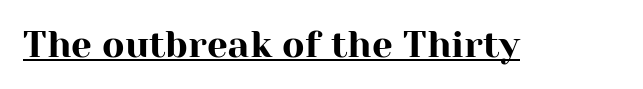
To sum up the face: it has serifs. Compared with undecorated copy, this sample adds a rule below the words. Looks like regular typesetting: each glyph gets only the width it needs. The typography opts for an upright posture over an oblique one. Is the letter spacing exaggerated? No — it looks like the ordinary default.
